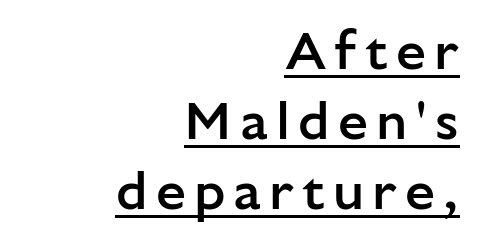
{"serif": "no", "italic": "no", "bold": "semi", "weight": "semibold", "width": "normal", "stroke_contrast": "low", "x_height": "medium", "monospaced": "no", "underline": "yes", "align": "right", "line_spacing": "normal", "line_spacing_ratio": 1.3, "glyph_px": 54}
